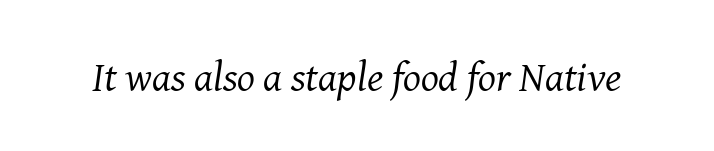
Q: Is the text bold? A: No.
Q: Is the text italic (slanted)? A: Yes, it leans right by about 8 degrees.
Q: Is the typeface a serif or a sans-serif typeface? A: Serif.
Q: Is the text underlined? A: No.
Q: Is the spacing between letters normal or unusually wide? A: Normal.
Q: Width (condensed, normal, or wide)? A: Normal.
Q: Stroke contrast? A: Medium.
Q: x-height? A: Medium.
Q: Monospaced? A: No.
